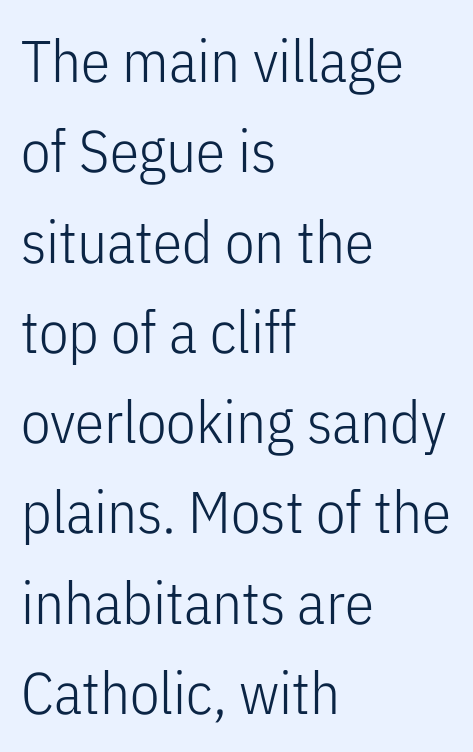
The image shows 59 px light, condensed sans-serif type, upright; set left-aligned, normal line spacing (1.53x), normal letter spacing, not underlined; low stroke contrast and a medium x-height.
